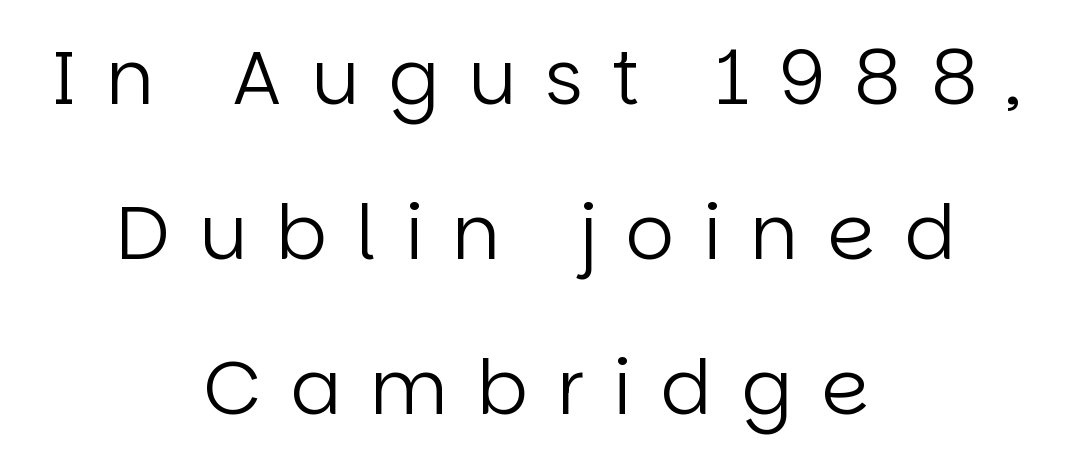
Q: Is the text bold? A: No.
Q: Is the text italic (slanted)? A: No, it is upright.
Q: Is the typeface a serif or a sans-serif typeface? A: Sans-serif.
Q: Is the text underlined? A: No.
Q: How is the paragraph aligned? A: Centered.
Q: Is the spacing between letters normal or unusually wide? A: Unusually wide.
Q: Is the spacing between lines tight, normal or loose? A: Loose.
Q: Width (condensed, normal, or wide)? A: Normal.
Q: Stroke contrast? A: Low.
Q: x-height? A: Large.
Q: Monospaced? A: No.
